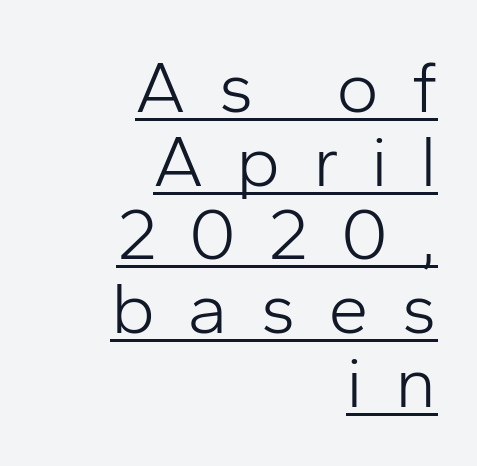
Q: Is the text bold? A: No.
Q: Is the text italic (slanted)? A: No, it is upright.
Q: Is the typeface a serif or a sans-serif typeface? A: Sans-serif.
Q: Is the text underlined? A: Yes.
Q: How is the paragraph aligned? A: Right-aligned.
Q: Is the spacing between letters normal or unusually wide? A: Unusually wide.
Q: Is the spacing between lines tight, normal or loose? A: Tight.
Q: Width (condensed, normal, or wide)? A: Normal.
Q: Stroke contrast? A: Low.
Q: x-height? A: Medium.
Q: Monospaced? A: No.
